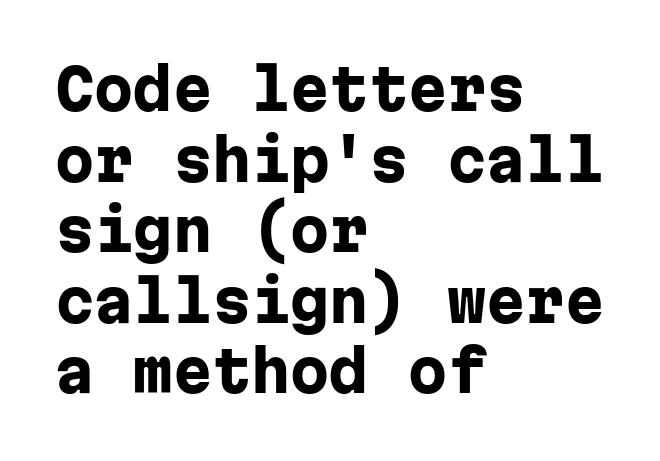
{"serif": "no", "italic": "no", "bold": "yes", "weight": "heavy", "width": "normal", "stroke_contrast": "low", "x_height": "medium", "monospaced": "yes", "underline": "no", "align": "left", "line_spacing": "normal", "line_spacing_ratio": 1.26, "letter_spacing": "normal", "letter_spacing_em": 0.0, "glyph_px": 56}
